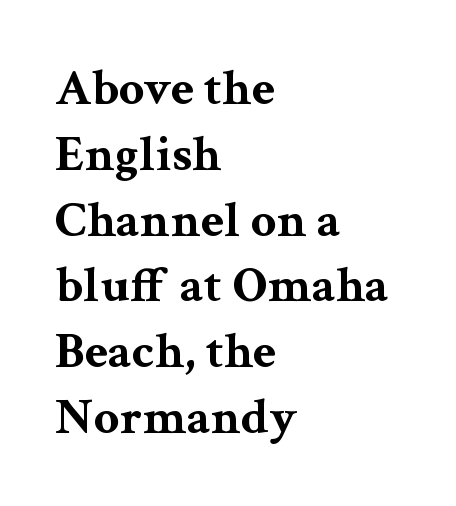
Nothing unusual about the tracking: characters are spaced as the font intends. Clear beneath every line of the passage. Heavy, bold letterforms. Every stem runs plumb, perpendicular to the baseline. Honestly, the row spacing looks completely unremarkable. Alignment: flush left.
